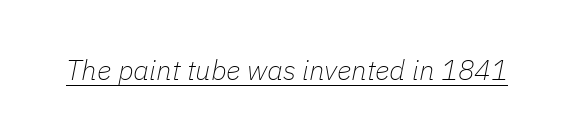
Italic? Definitely — the glyphs are oblique. The face used here is proportionally spaced, like ordinary book or web type. These lines keep a tight, regular rhythm from letter to letter. Check the space under the baseline: a stroke is drawn there.
